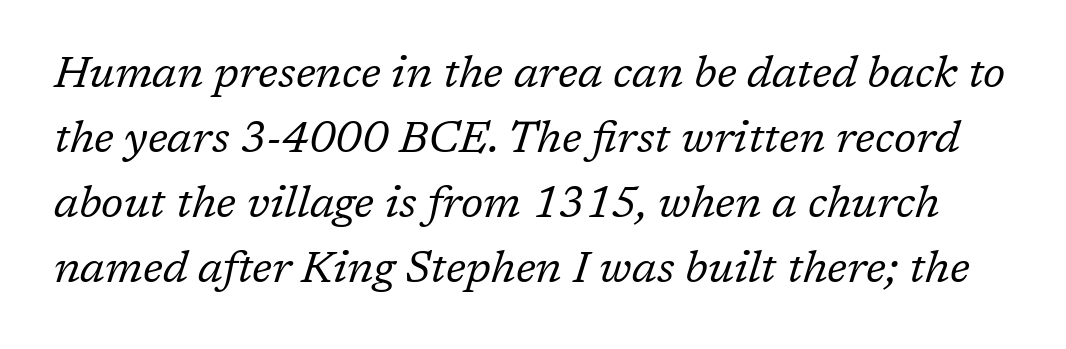
{"serif": "yes", "italic": "yes", "lean": "right", "slant_degrees": 17, "bold": "no", "weight": "regular", "width": "normal", "stroke_contrast": "low", "x_height": "medium", "monospaced": "no", "underline": "no", "line_spacing": "normal", "line_spacing_ratio": 1.48, "letter_spacing": "normal", "letter_spacing_em": 0.0, "glyph_px": 44}
